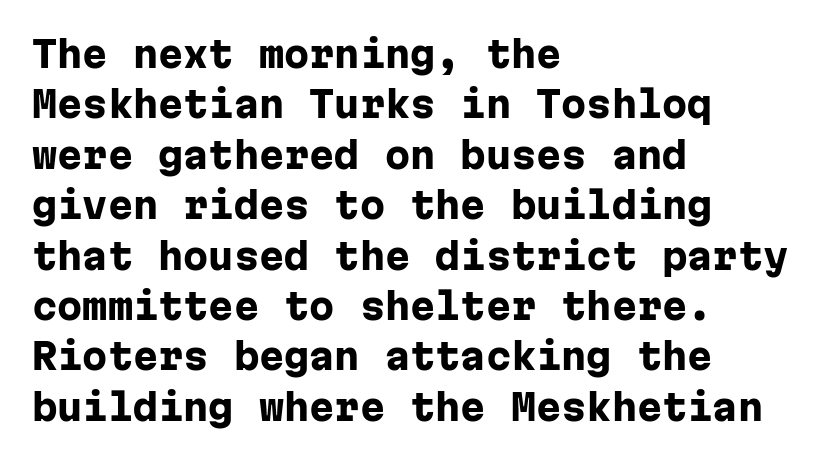
These lines are composed in type without serifs. Left-aligned paragraph, ragged on the right. Type without underlining. Spacing verdict: monospaced, one width for all characters.
